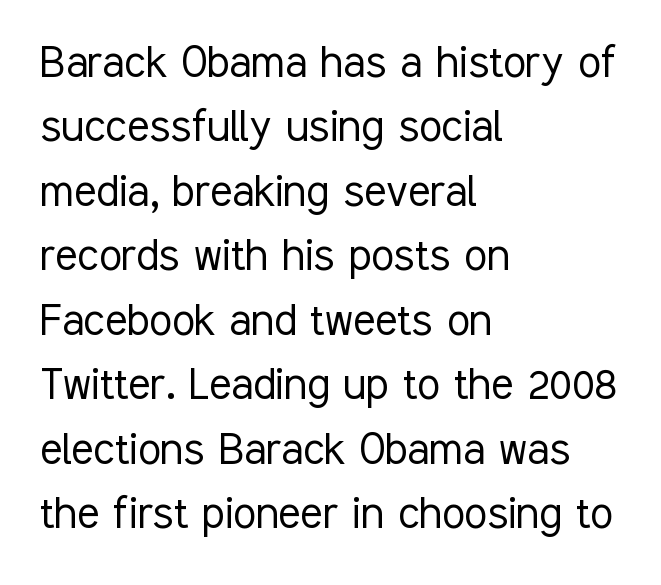
{"serif": "no", "italic": "no", "bold": "no", "weight": "light", "width": "condensed", "stroke_contrast": "low", "x_height": "medium", "monospaced": "no", "underline": "no", "align": "left", "line_spacing_ratio": 1.24, "letter_spacing": "normal", "letter_spacing_em": 0.0, "glyph_px": 52}
